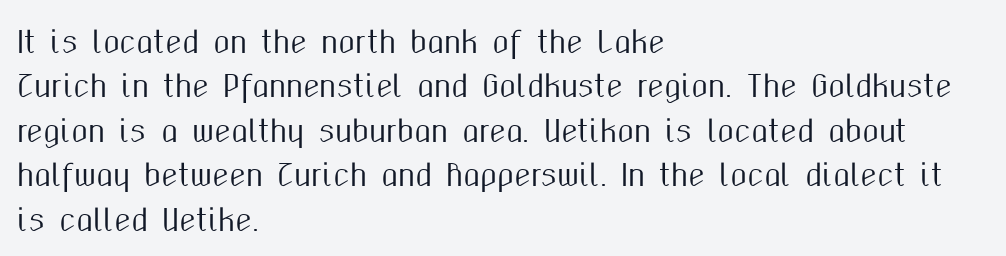
Q: Is the text italic (slanted)? A: No, it is upright.
Q: Is the typeface a serif or a sans-serif typeface? A: Sans-serif.
Q: Is the text underlined? A: No.
Q: How is the paragraph aligned? A: Left-aligned.
Q: Is the spacing between letters normal or unusually wide? A: Normal.
Q: Is the spacing between lines tight, normal or loose? A: Normal.
Q: Width (condensed, normal, or wide)? A: Condensed.
Q: Stroke contrast? A: Medium.
Q: x-height? A: Medium.
Q: Monospaced? A: No.
